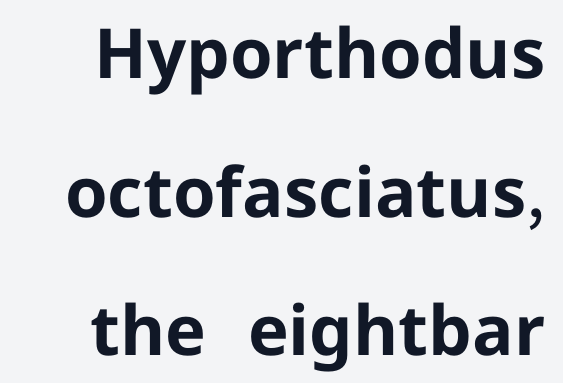
No feet cap the strokes, marking this as sans-serif type. You'd pick this weight for a headline — it's a proper bold. No word sits above an underline. The passage shown is typed in a proportional face where columns would drift.
